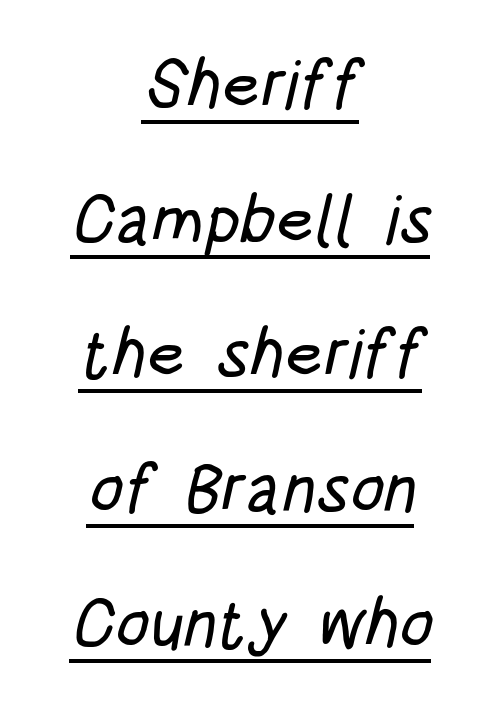
Nothing unusual about the tracking: characters are spaced as the font intends. This is underlined copy, the kind a proofreader might mark for attention. Look at the bottom of the vertical strokes: they stop flat, with no serifs. Note the varied advance widths — an 'i' is clearly narrower than an 'm'. Teacher's note: observe the equal gaps on both sides — that is centered alignment. Vertical spacing — loose.
